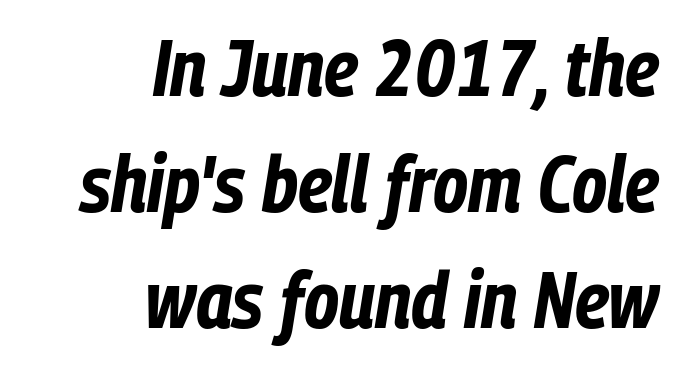
{"italic": "yes", "lean": "right", "slant_degrees": 9, "bold": "yes", "weight": "bold", "width": "condensed", "stroke_contrast": "low", "x_height": "medium", "monospaced": "no", "underline": "no", "align": "right", "line_spacing": "normal", "line_spacing_ratio": 1.45, "letter_spacing": "normal", "letter_spacing_em": 0.0, "glyph_px": 80}
